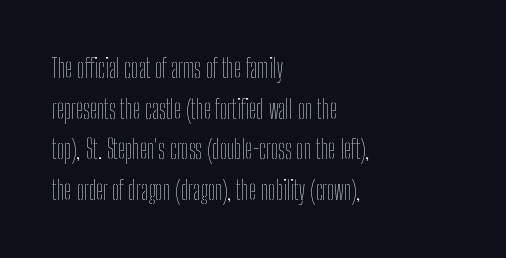
Q: Is the text bold? A: No.
Q: Is the text italic (slanted)? A: No, it is upright.
Q: Is the text underlined? A: No.
Q: How is the paragraph aligned? A: Left-aligned.
Q: Is the spacing between letters normal or unusually wide? A: Normal.
Q: Is the spacing between lines tight, normal or loose? A: Normal.
